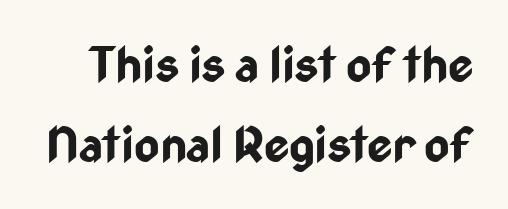
Q: Is the text bold? A: Yes.
Q: Is the text italic (slanted)? A: No, it is upright.
Q: Is the typeface a serif or a sans-serif typeface? A: Sans-serif.
Q: Is the text underlined? A: No.
Q: Is the spacing between letters normal or unusually wide? A: Normal.
Q: Is the spacing between lines tight, normal or loose? A: Normal.
Q: Width (condensed, normal, or wide)? A: Condensed.
Q: Stroke contrast? A: Low.
Q: x-height? A: Medium.
Q: Monospaced? A: No.
